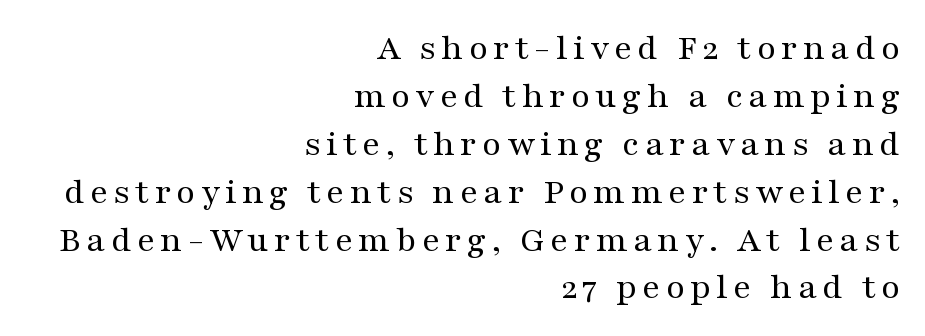
The image shows 38 px regular-weight, wide serif type, upright; set right-aligned, normal line spacing (1.26x), not underlined; medium stroke contrast and a medium x-height.
